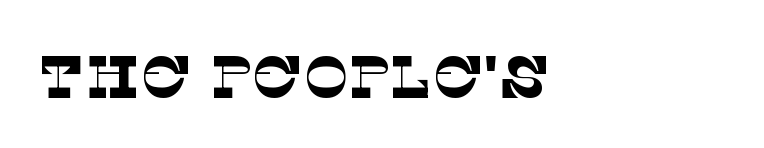
Q: Is the text bold? A: No.
Q: Is the typeface a serif or a sans-serif typeface? A: Serif.
Q: Is the text underlined? A: No.
Q: How is the paragraph aligned? A: Left-aligned.
Q: Is the spacing between letters normal or unusually wide? A: Normal.
Q: Width (condensed, normal, or wide)? A: Normal.
Q: Stroke contrast? A: Low.
Q: x-height? A: Large.
Q: Monospaced? A: No.
